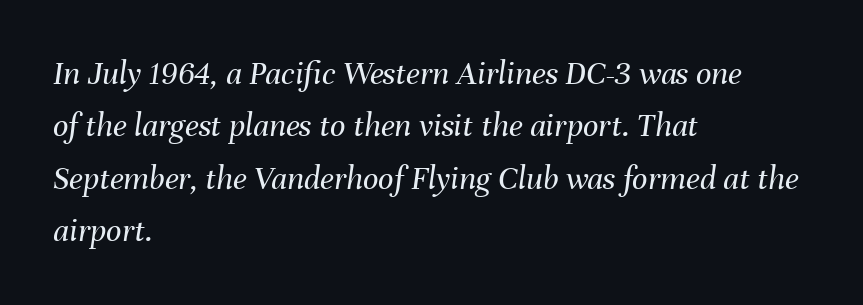
Varying glyph widths throughout — classic text-font behaviour. The letters are slanted; this is an italic face. Each stroke keeps to a modest, everyday thickness or less. The compositor pushed each line to the left boundary. Honestly, the row spacing looks completely unremarkable.
